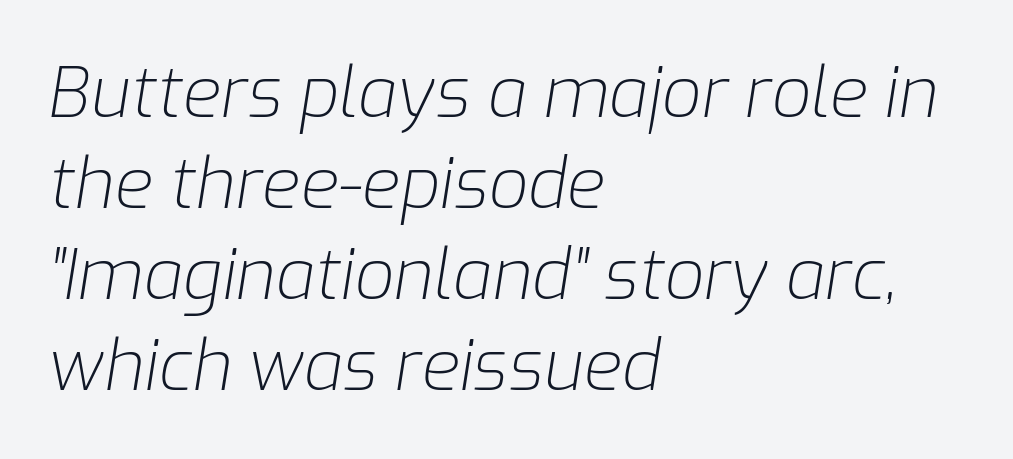
The image shows 70 px light type, italic (leaning right); set left-aligned, normal line spacing (1.3x), normal letter spacing, not underlined; low stroke contrast and a medium x-height.
